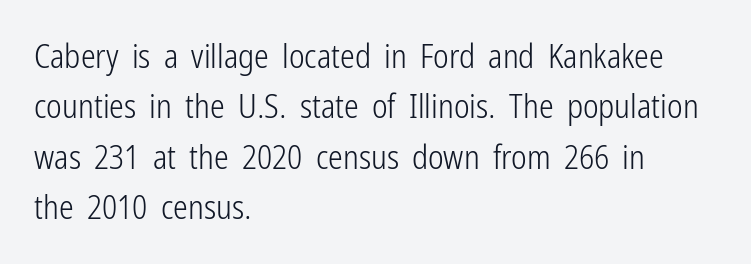
Counters stay open thanks to moderate or lighter strokes. Tracking here is standard; glyphs follow each other at the usual distance. Note the varied advance widths — an 'i' is clearly narrower than an 'm'. A bare baseline throughout the passage. Casual observation: everything's shoved over to the left.
